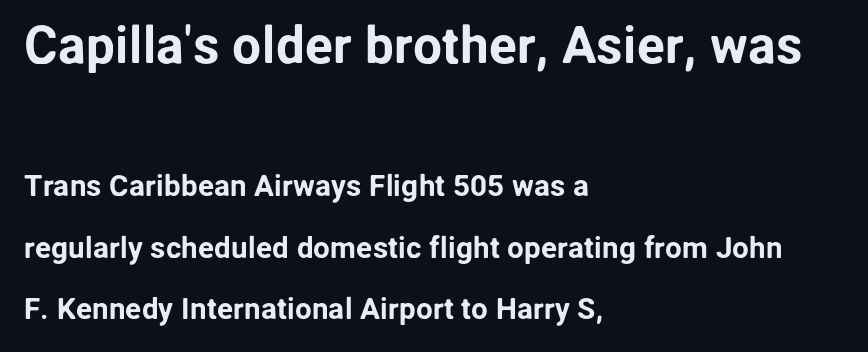
Q: Is the text italic (slanted)? A: No, it is upright.
Q: Is the typeface a serif or a sans-serif typeface? A: Sans-serif.
Q: Is the text underlined? A: No.
Q: How is the paragraph aligned? A: Left-aligned.
Q: Is the spacing between letters normal or unusually wide? A: Normal.
Q: Is the spacing between lines tight, normal or loose? A: Loose.
Q: Which block of text is set in a larger size, the first (top) or the second (bottom)? A: The first (top) one.
Q: Width (condensed, normal, or wide)? A: Normal.
Q: Stroke contrast? A: Low.
Q: x-height? A: Medium.
Q: Monospaced? A: No.
